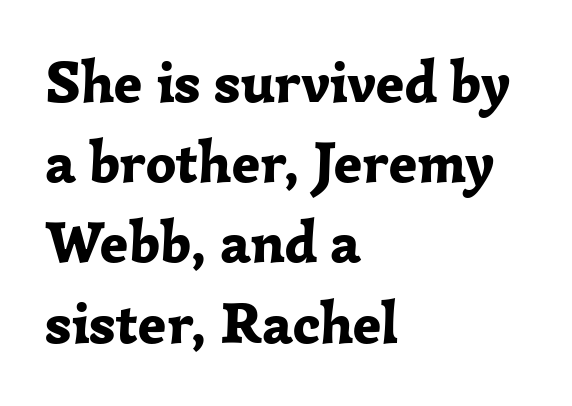
Q: Is the text bold? A: Yes.
Q: Is the text italic (slanted)? A: No, it is upright.
Q: Is the typeface a serif or a sans-serif typeface? A: Serif.
Q: Is the text underlined? A: No.
Q: How is the paragraph aligned? A: Left-aligned.
Q: Is the spacing between letters normal or unusually wide? A: Normal.
Q: Is the spacing between lines tight, normal or loose? A: Normal.
Q: Width (condensed, normal, or wide)? A: Normal.
Q: Stroke contrast? A: Low.
Q: x-height? A: Medium.
Q: Monospaced? A: No.
